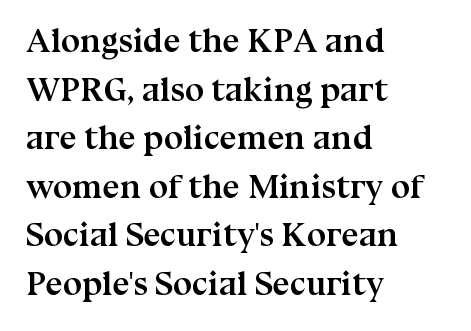
The image shows 34 px semibold serif type, upright; set left-aligned, normal line spacing (1.43x), normal letter spacing, not underlined; medium stroke contrast and a medium x-height.
